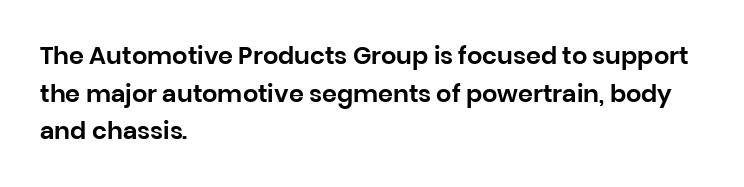
{"italic": "no", "underline": "no", "align": "left", "line_spacing": "normal", "line_spacing_ratio": 1.57, "letter_spacing": "normal", "letter_spacing_em": 0.0, "glyph_px": 24}
